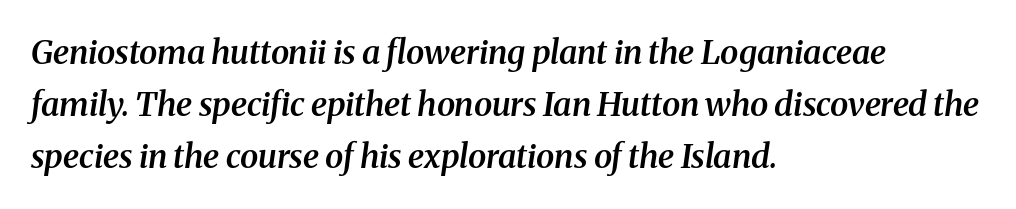
Strokes here are thickened, but only to semibold level. Typographically, this falls in the serif category. The text carries the slant typical of an italic or oblique font. Proportional: the letters do not fall into vertical columns.
